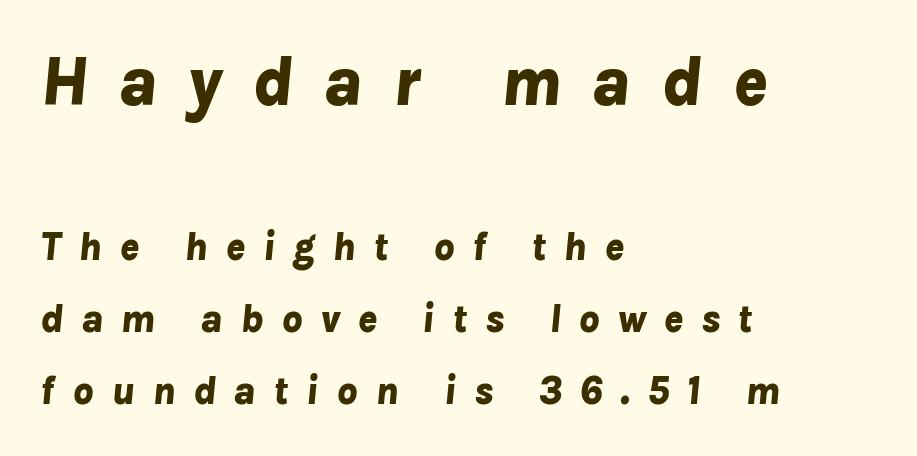
The image shows 70 px bold type, italic (leaning right); set left-aligned, line spacing 1.81x, unusually wide letter spacing (+0.44 em), not underlined; the first (top) block is 1.75x larger; low stroke contrast and a medium x-height.
